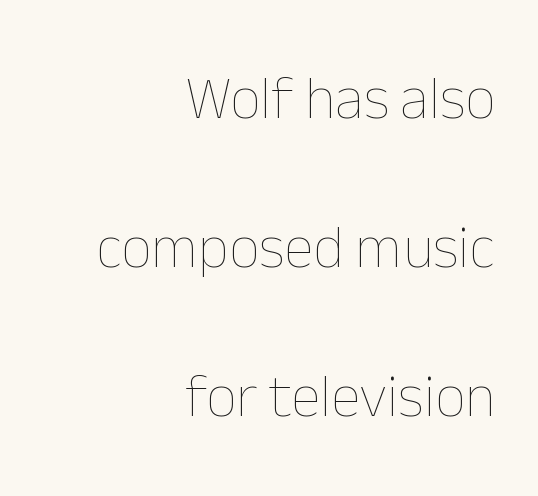
{"italic": "no", "bold": "no", "weight": "thin", "width": "normal", "stroke_contrast": "low", "x_height": "medium", "monospaced": "no", "underline": "no", "align": "right", "line_spacing": "loose", "line_spacing_ratio": 2.48, "letter_spacing": "normal", "letter_spacing_em": 0.0, "glyph_px": 60}
